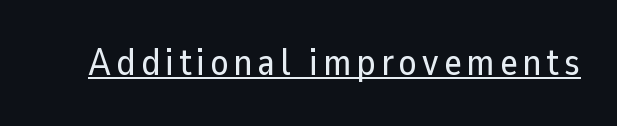
{"serif": "no", "italic": "no", "width": "normal", "stroke_contrast": "low", "x_height": "medium", "monospaced": "no", "underline": "yes", "glyph_px": 37}
